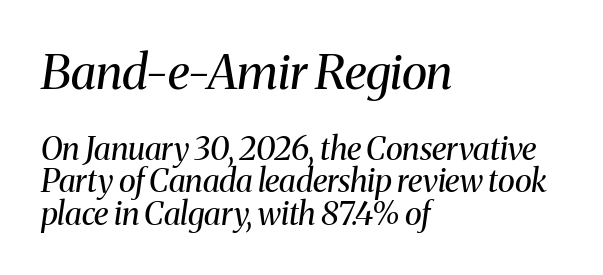
These lines are rendered in a variable-pitch font. The leading is snug, giving the passage a crowded texture. The lines in this sample share a left origin and differ only in where they stop. You could call the tracking neutral — neither tight nor loose.
